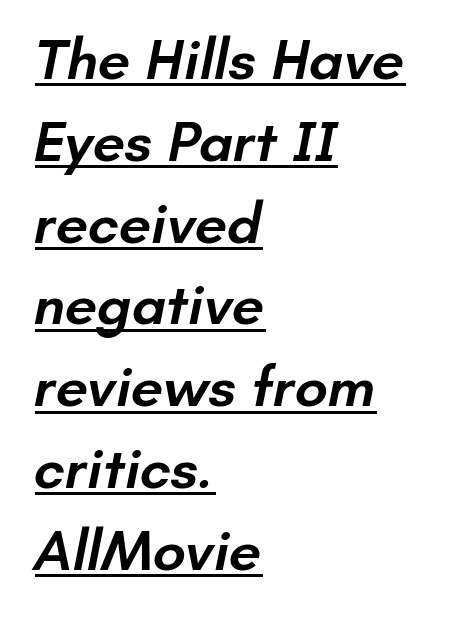
The image shows 58 px semibold sans-serif type; set left-aligned, normal line spacing (1.41x), normal letter spacing, underlined; low stroke contrast and a small x-height.
